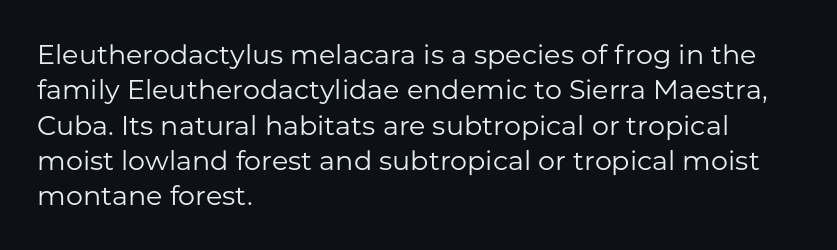
{"italic": "no", "bold": "no", "underline": "no", "align": "left", "line_spacing": "normal", "line_spacing_ratio": 1.31, "letter_spacing": "normal", "letter_spacing_em": 0.0, "glyph_px": 27}
